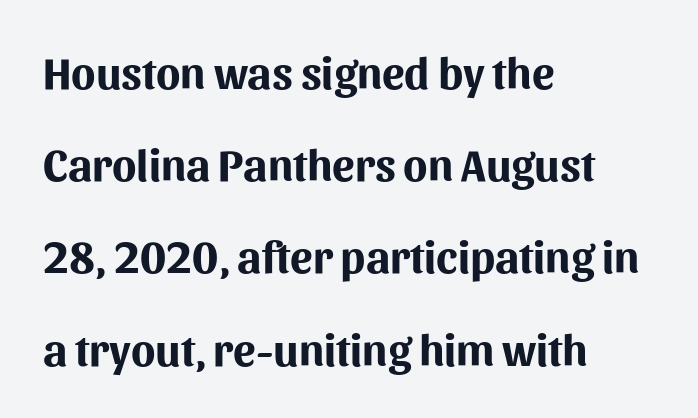
{"serif": "no", "italic": "no", "bold": "yes", "weight": "bold", "width": "normal", "stroke_contrast": "medium", "x_height": "medium", "monospaced": "no", "underline": "no", "align": "left", "line_spacing": "loose", "line_spacing_ratio": 2.05, "letter_spacing": "normal", "letter_spacing_em": 0.0, "glyph_px": 45}
